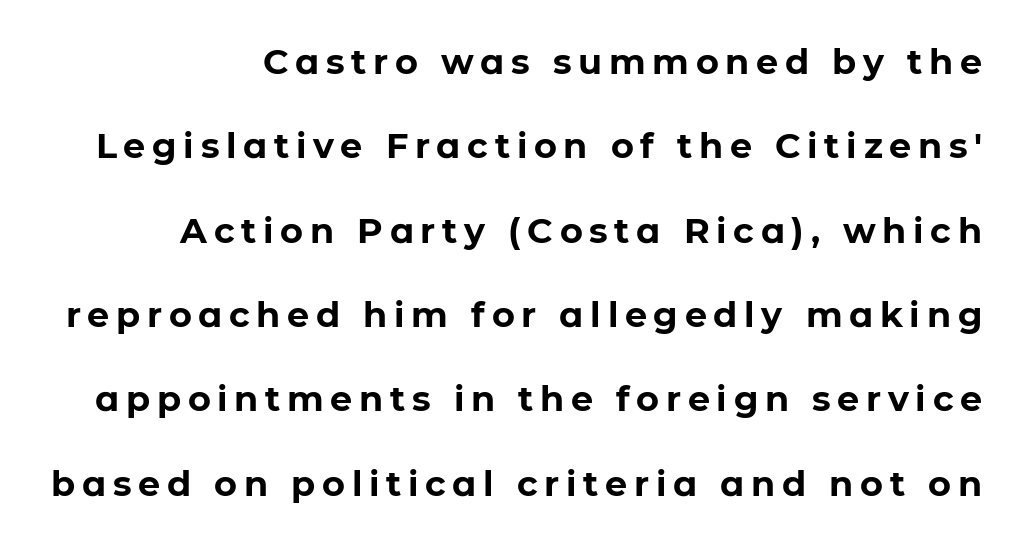
Posture: upright roman. The font family rendered here belongs to the sans-serif group. This sample has the flowing, uneven cadence of proportional lettering. The passage shown is not underscored anywhere. Compared with an ordinary text face, these strokes are far heavier — a full bold.
